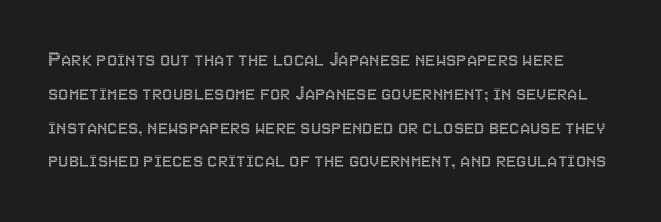
{"italic": "no", "underline": "no", "line_spacing": "normal", "line_spacing_ratio": 1.47, "letter_spacing": "normal", "letter_spacing_em": 0.0, "glyph_px": 23}
